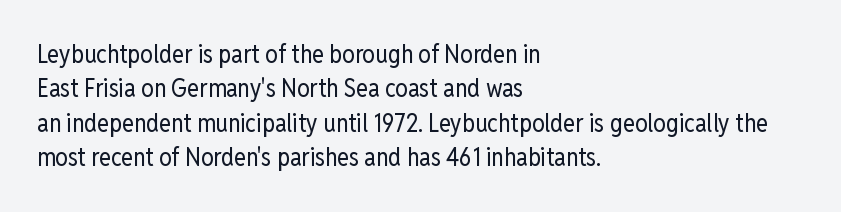
Spacing between characters is what you'd get straight out of the box. The passage shown is not underscored anywhere. The lines in this sample share a left origin and differ only in where they stop. The lines sit at an ordinary, default distance from one another. Is the type heavy? It reads as light-to-regular instead.
